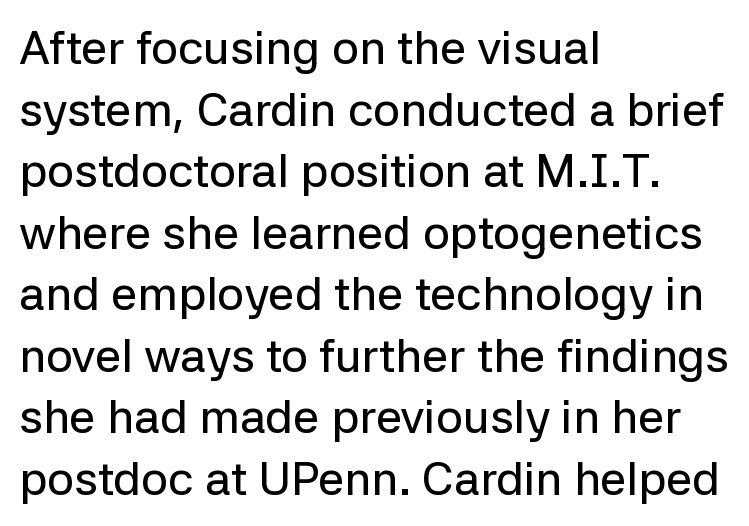
What stands out about the letter spacing? Nothing — it is the standard amount. A typesetter would mark this as roman, not italic. Each line starts at the same left margin while the right side varies. The rendering shows plain stroke endings on the letterforms — a sans-serif design. Here the designer chose a conventional face with non-uniform glyph widths. The zone under the glyphs is completely vacant.
